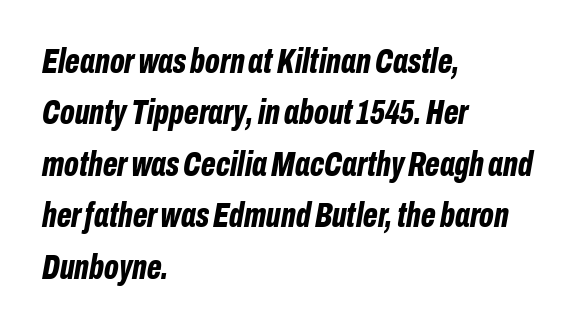
Q: Is the text bold? A: Yes.
Q: Is the text italic (slanted)? A: Yes, it leans right by about 10 degrees.
Q: Is the text underlined? A: No.
Q: How is the paragraph aligned? A: Left-aligned.
Q: Is the spacing between letters normal or unusually wide? A: Normal.
Q: Is the spacing between lines tight, normal or loose? A: Normal.
Q: Width (condensed, normal, or wide)? A: Condensed.
Q: Stroke contrast? A: Low.
Q: x-height? A: Medium.
Q: Monospaced? A: No.
